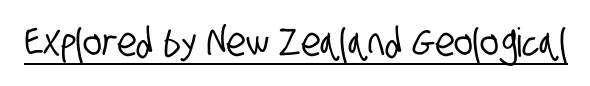
The rendering uses natural spacing where letterforms have individual widths. A typographer would call this underscored text. The horizontal fit of the characters is conventional and even. The letters carry no serifs — their stems end cleanly without finishing strokes.
